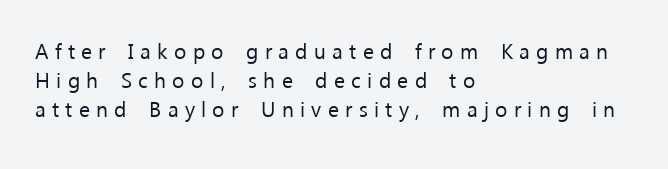
Q: Is the text bold? A: No.
Q: Is the text italic (slanted)? A: No, it is upright.
Q: Is the text underlined? A: No.
Q: How is the paragraph aligned? A: Left-aligned.
Q: Is the spacing between letters normal or unusually wide? A: Unusually wide.
Q: Is the spacing between lines tight, normal or loose? A: Normal.
